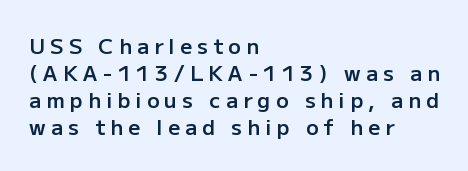
{"italic": "no", "bold": "semi", "underline": "no", "align": "left", "line_spacing": "normal", "line_spacing_ratio": 1.28, "letter_spacing": "wide", "letter_spacing_em": 0.25, "glyph_px": 21}
